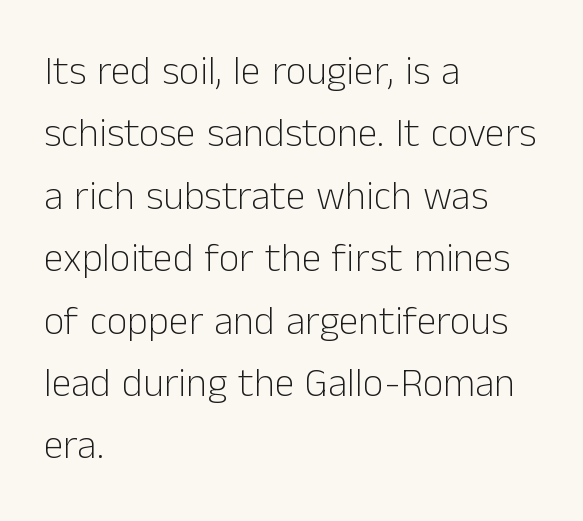
Nope, not italic — everything's standing straight. Spacing verdict: proportional, widths tailored to each character. The strokes carry an ordinary text weight at most. Leading: standard.
